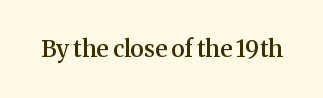
The image shows 23 px text type, upright; set normal letter spacing, not underlined.
